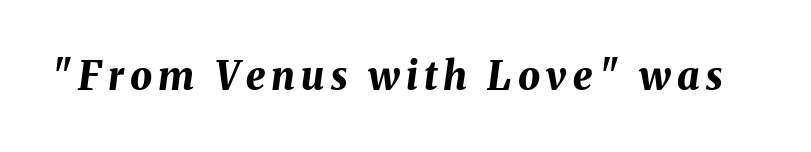
{"italic": "yes", "lean": "right", "slant_degrees": 8, "bold": "yes", "weight": "bold", "width": "normal", "stroke_contrast": "medium", "x_height": "medium", "monospaced": "no", "underline": "no", "glyph_px": 39}
